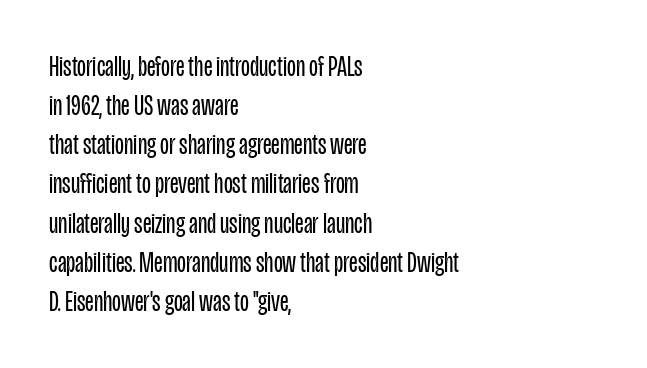
These lines were composed using upright roman letters. Compared with typical paragraphs, the rows here are spaced about the same. Here the designer chose a conventional face with non-uniform glyph widths. On a weight scale, this lands at 450 or below.
